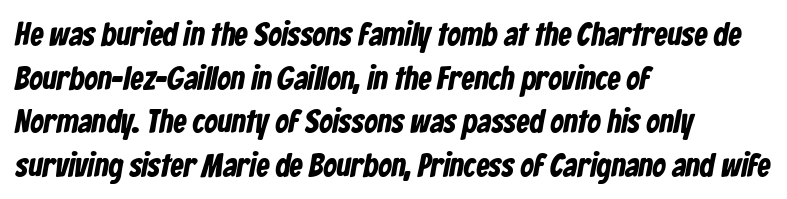
Compared with an ordinary text face, these strokes are far heavier — a full bold. Nope, no serifs anywhere on these letters. The rendering uses natural spacing where letterforms have individual widths. The lines in this sample share a left origin and differ only in where they stop. Beneath every word, the page is bare. Between one letter and the next there's only the usual sliver of space.
